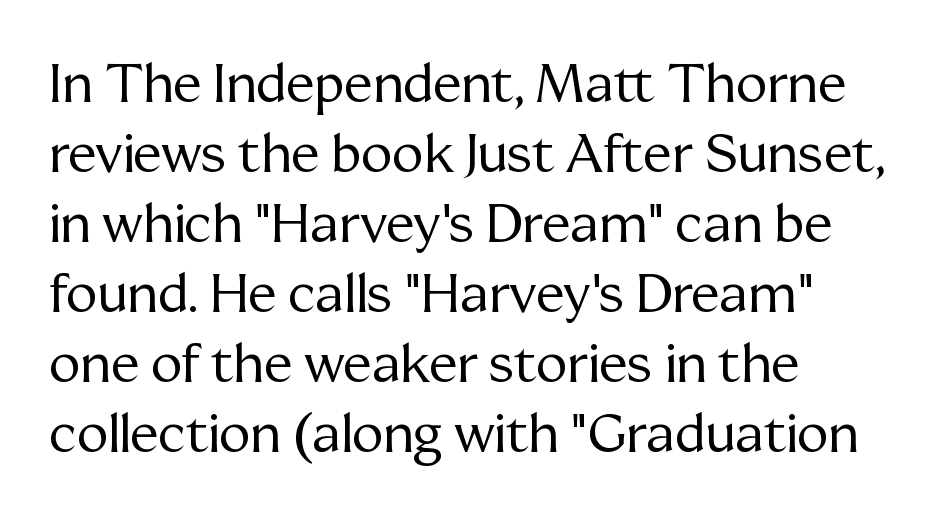
Q: Is the text bold? A: No.
Q: Is the text italic (slanted)? A: No, it is upright.
Q: Is the typeface a serif or a sans-serif typeface? A: Serif.
Q: Is the text underlined? A: No.
Q: How is the paragraph aligned? A: Left-aligned.
Q: Is the spacing between letters normal or unusually wide? A: Normal.
Q: Is the spacing between lines tight, normal or loose? A: Normal.
Q: Width (condensed, normal, or wide)? A: Normal.
Q: Stroke contrast? A: Medium.
Q: x-height? A: Medium.
Q: Monospaced? A: No.
